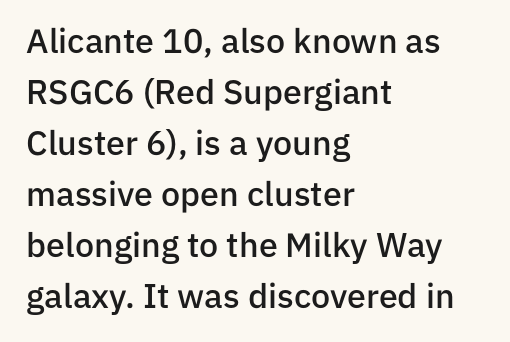
Looks like regular typesetting: each glyph gets only the width it needs. Regarding serifs, this sample does without them. Do the letters lean? They stand straight. Successive baselines arrive at the customary interval. Look at the tracking — it's just the regular setting, nothing added.
